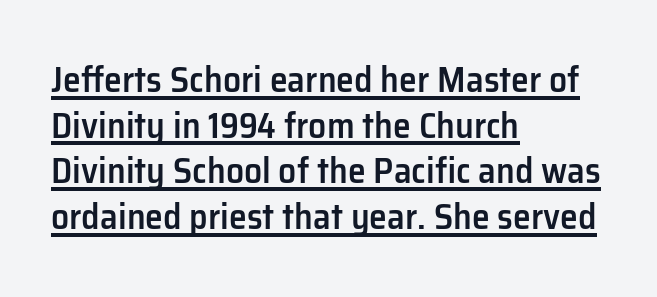
{"serif": "no", "italic": "no", "bold": "semi", "weight": "semibold", "width": "normal", "stroke_contrast": "low", "x_height": "medium", "monospaced": "no", "underline": "yes", "align": "left", "line_spacing": "normal", "line_spacing_ratio": 1.27, "letter_spacing": "normal", "letter_spacing_em": 0.0, "glyph_px": 36}
